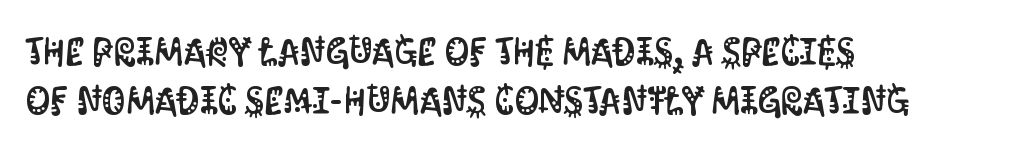
The image shows 38 px condensed sans-serif type, upright; set left-aligned, normal line spacing (1.3x), normal letter spacing, not underlined; medium stroke contrast and a large x-height.
